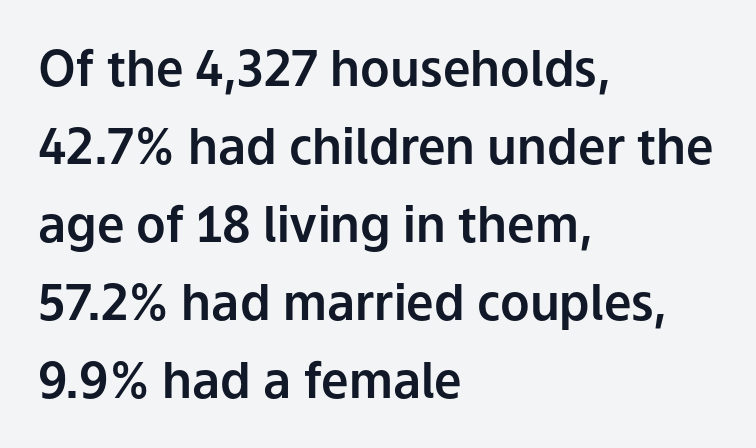
The image shows 49 px sans-serif type, upright; set left-aligned, normal line spacing (1.59x), normal letter spacing, not underlined; low stroke contrast and a medium x-height.
